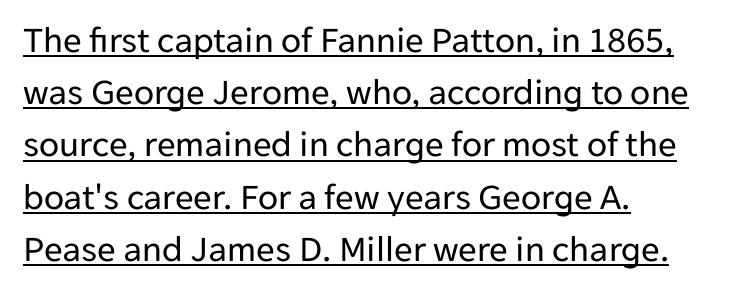
Q: Is the text bold? A: No.
Q: Is the text italic (slanted)? A: No, it is upright.
Q: Is the typeface a serif or a sans-serif typeface? A: Sans-serif.
Q: Is the text underlined? A: Yes.
Q: How is the paragraph aligned? A: Left-aligned.
Q: Is the spacing between letters normal or unusually wide? A: Normal.
Q: Is the spacing between lines tight, normal or loose? A: Normal.
Q: Width (condensed, normal, or wide)? A: Normal.
Q: Stroke contrast? A: Low.
Q: x-height? A: Medium.
Q: Monospaced? A: No.
